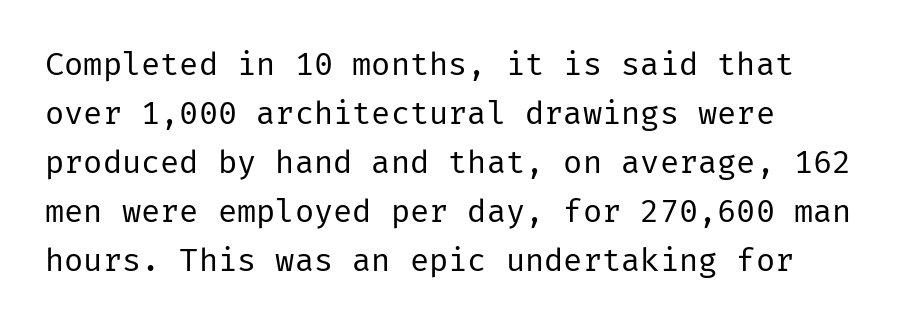
On a weight scale, this lands at 450 or below. No extra tracking has been applied to these lines. A student would call this left alignment; a typographer would say flush left, rag right. The glyphs are unaccompanied by any horizontal stroke below them.
